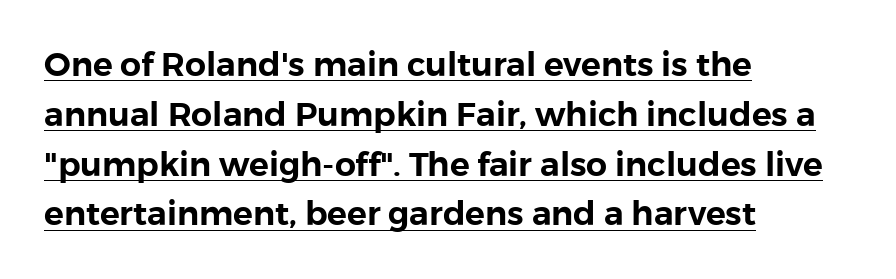
Q: Is the text italic (slanted)? A: No, it is upright.
Q: Is the typeface a serif or a sans-serif typeface? A: Sans-serif.
Q: Is the text underlined? A: Yes.
Q: How is the paragraph aligned? A: Left-aligned.
Q: Is the spacing between letters normal or unusually wide? A: Normal.
Q: Is the spacing between lines tight, normal or loose? A: Normal.
Q: Width (condensed, normal, or wide)? A: Normal.
Q: Stroke contrast? A: Low.
Q: x-height? A: Medium.
Q: Monospaced? A: No.
